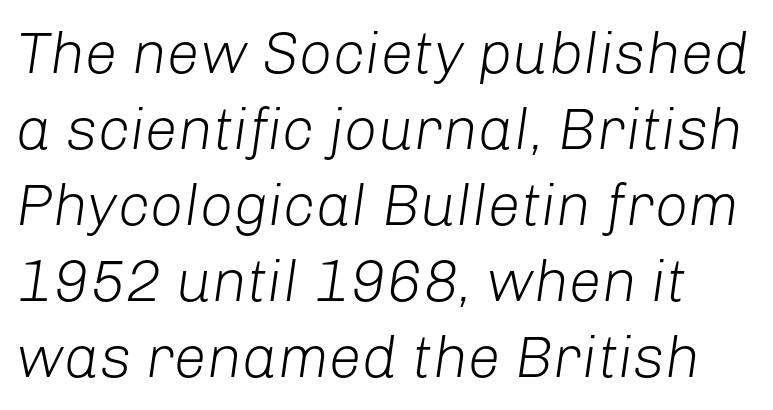
Q: Is the text bold? A: No.
Q: Is the text italic (slanted)? A: Yes, it leans right by about 8 degrees.
Q: Is the text underlined? A: No.
Q: Is the spacing between letters normal or unusually wide? A: Normal.
Q: Is the spacing between lines tight, normal or loose? A: Normal.
Q: Width (condensed, normal, or wide)? A: Normal.
Q: Stroke contrast? A: Low.
Q: x-height? A: Medium.
Q: Monospaced? A: No.
